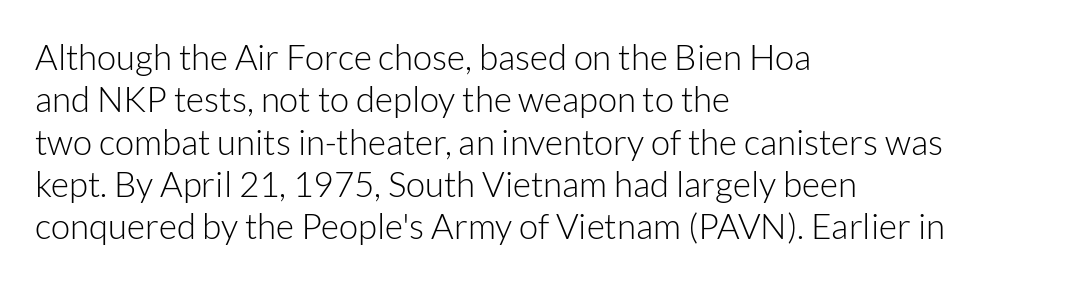
{"serif": "no", "italic": "no", "bold": "no", "weight": "light", "width": "normal", "stroke_contrast": "low", "x_height": "medium", "monospaced": "no", "underline": "no", "align": "left", "line_spacing_ratio": 1.21, "letter_spacing": "normal", "letter_spacing_em": 0.0, "glyph_px": 35}
